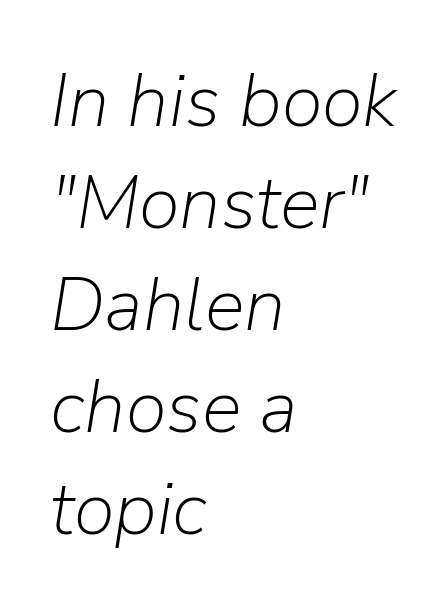
The image shows 75 px light type, italic (leaning right); set left-aligned, normal line spacing (1.36x), normal letter spacing, not underlined; low stroke contrast and a medium x-height.
